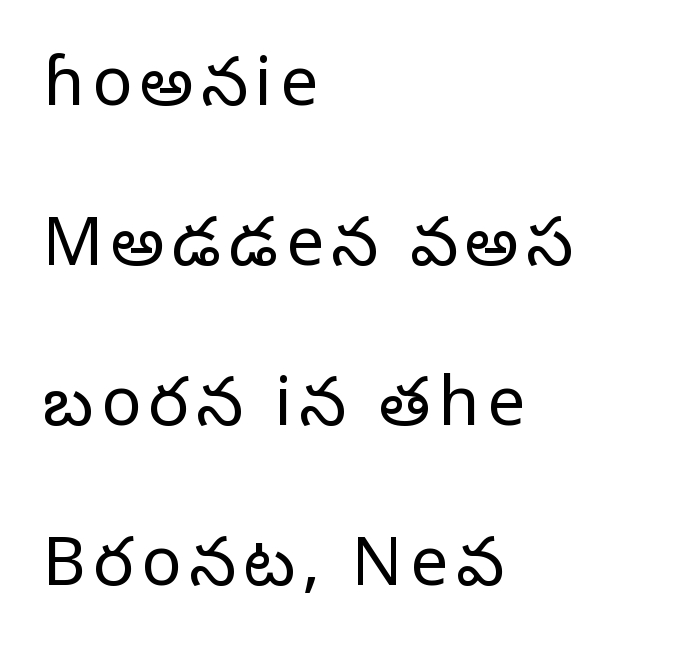
The image shows 67 px regular-weight serif type, upright; set left-aligned, loose line spacing (2.39x), not underlined; low stroke contrast and a large x-height.
